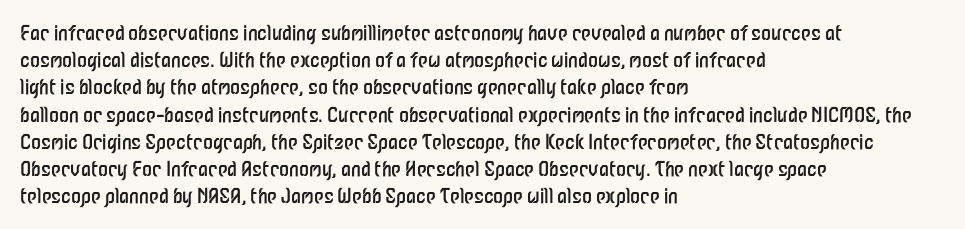
{"italic": "no", "bold": "no", "underline": "no", "align": "left", "line_spacing": "normal", "line_spacing_ratio": 1.36, "letter_spacing": "normal", "letter_spacing_em": 0.0, "glyph_px": 20}
